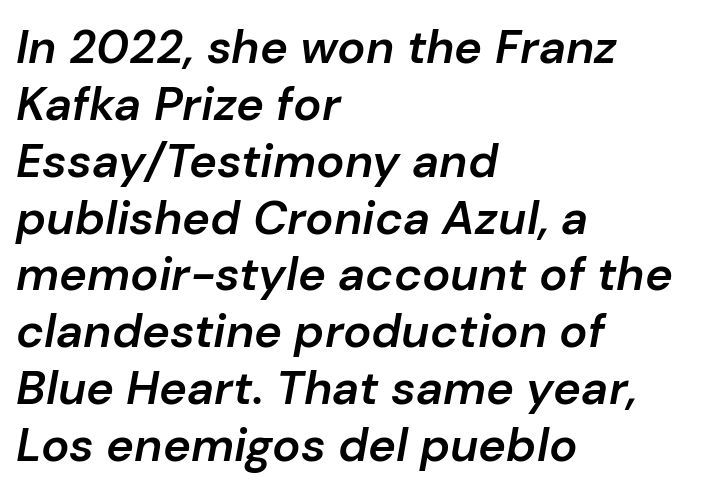
{"italic": "yes", "lean": "right", "slant_degrees": 10, "bold": "semi", "weight": "semibold", "width": "normal", "stroke_contrast": "low", "x_height": "medium", "monospaced": "no", "underline": "no", "align": "left", "line_spacing_ratio": 1.21, "letter_spacing": "normal", "letter_spacing_em": 0.0, "glyph_px": 47}
